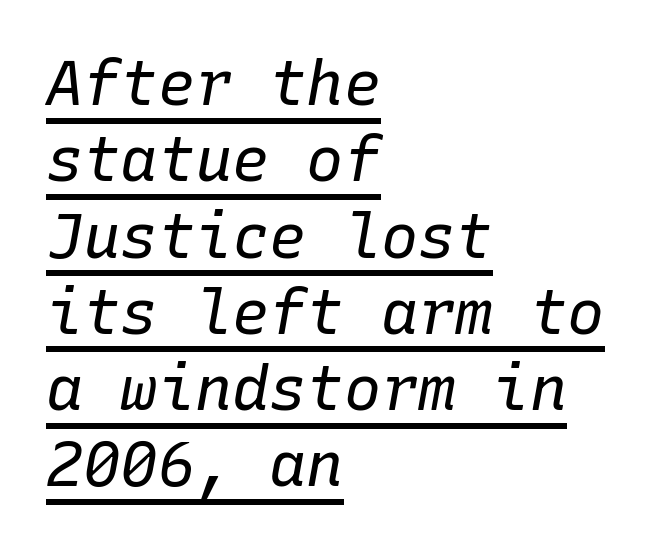
Q: Is the text bold? A: No.
Q: Is the text italic (slanted)? A: Yes, it leans right by about 10 degrees.
Q: Is the text underlined? A: Yes.
Q: How is the paragraph aligned? A: Left-aligned.
Q: Is the spacing between letters normal or unusually wide? A: Normal.
Q: Width (condensed, normal, or wide)? A: Normal.
Q: Stroke contrast? A: Low.
Q: x-height? A: Medium.
Q: Monospaced? A: Yes.
